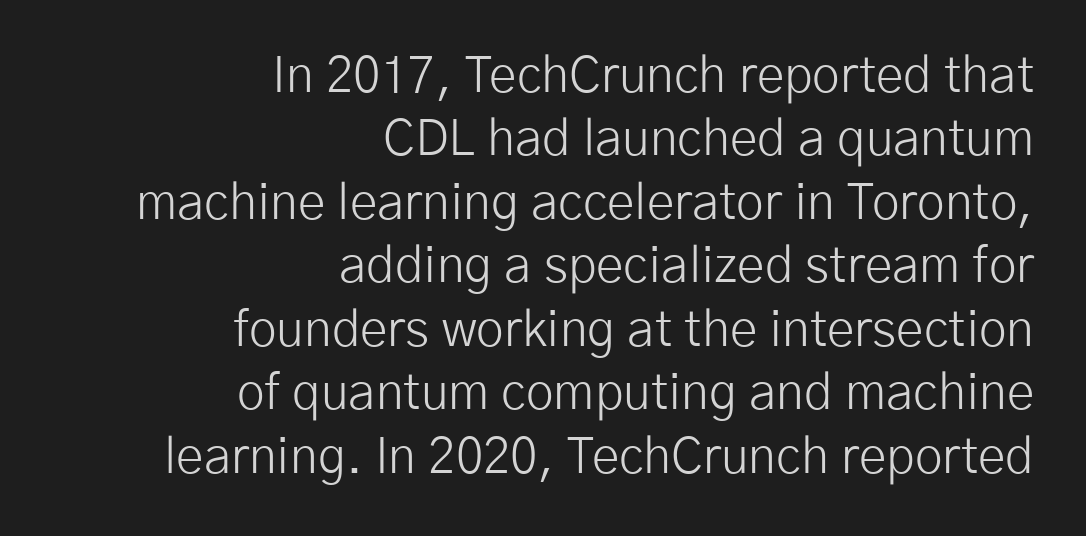
Q: Is the text bold? A: No.
Q: Is the text italic (slanted)? A: No, it is upright.
Q: Is the typeface a serif or a sans-serif typeface? A: Sans-serif.
Q: Is the text underlined? A: No.
Q: How is the paragraph aligned? A: Right-aligned.
Q: Is the spacing between letters normal or unusually wide? A: Normal.
Q: Is the spacing between lines tight, normal or loose? A: Normal.
Q: Width (condensed, normal, or wide)? A: Normal.
Q: Stroke contrast? A: Low.
Q: x-height? A: Medium.
Q: Monospaced? A: No.
